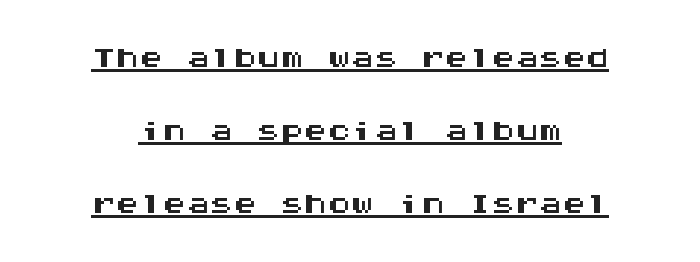
Q: Is the text italic (slanted)? A: No, it is upright.
Q: Is the typeface a serif or a sans-serif typeface? A: Sans-serif.
Q: Is the text underlined? A: Yes.
Q: Is the spacing between letters normal or unusually wide? A: Normal.
Q: Is the spacing between lines tight, normal or loose? A: Normal.
Q: Width (condensed, normal, or wide)? A: Wide.
Q: Stroke contrast? A: Medium.
Q: x-height? A: Large.
Q: Monospaced? A: Yes.
